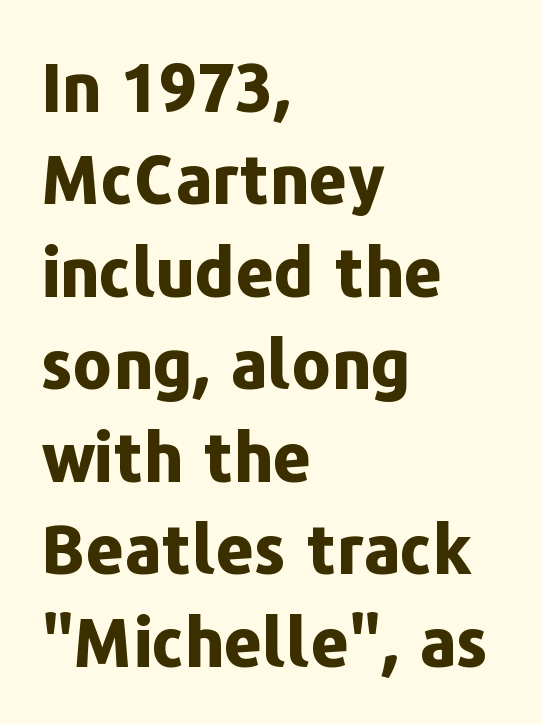
Grotesque or geometric, the face here clearly has no serifs. The paragraph has a hard left edge and a soft right edge. Think of a printed novel: that variable character pitch is what you see here. Unlike italic type, these characters show no tilt at all.
